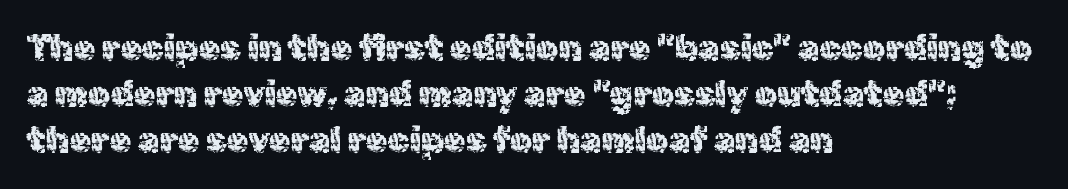
Q: Is the text italic (slanted)? A: No, it is upright.
Q: Is the typeface a serif or a sans-serif typeface? A: Sans-serif.
Q: Is the text underlined? A: No.
Q: How is the paragraph aligned? A: Left-aligned.
Q: Is the spacing between letters normal or unusually wide? A: Normal.
Q: Is the spacing between lines tight, normal or loose? A: Normal.
Q: Width (condensed, normal, or wide)? A: Normal.
Q: x-height? A: Medium.
Q: Monospaced? A: No.
